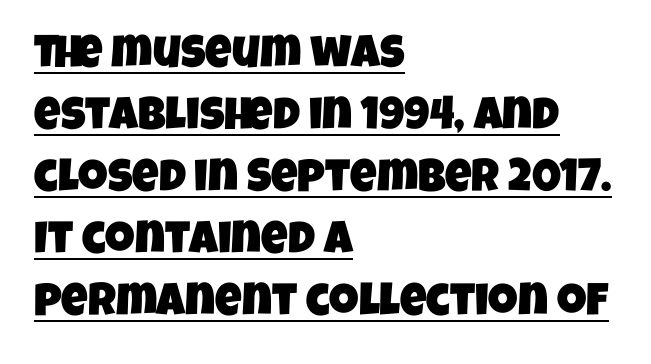
The image shows 46 px condensed sans-serif type; set left-aligned, normal line spacing (1.35x), normal letter spacing, underlined; low stroke contrast and a large x-height.
